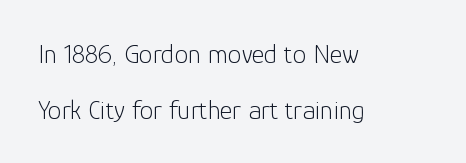
The image shows 27 px text type, upright; set left-aligned, loose line spacing (2.06x), normal letter spacing, not underlined.
